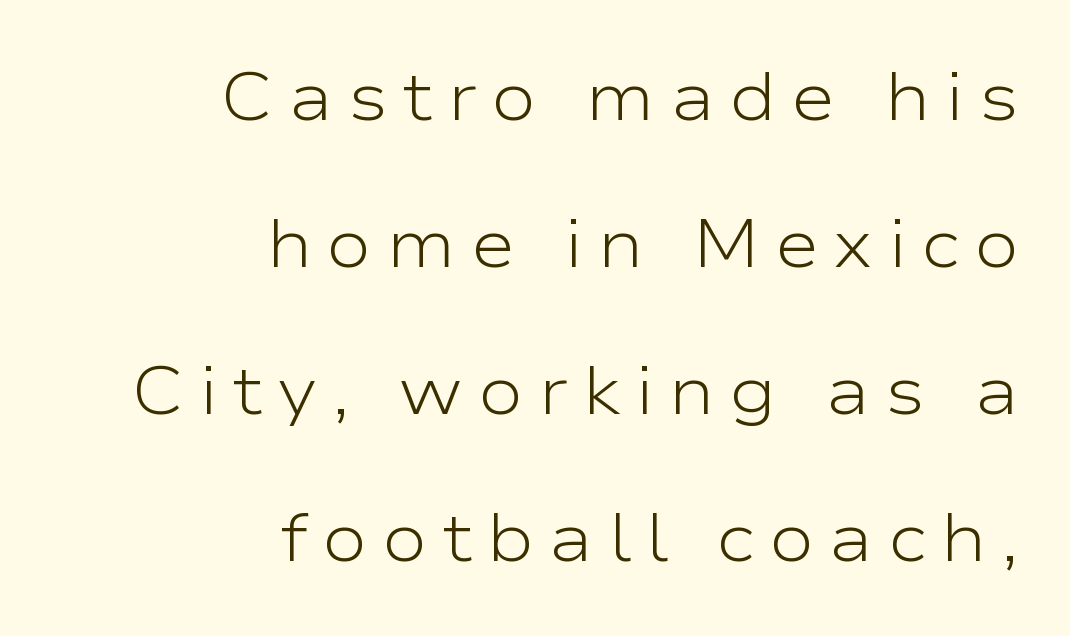
Q: Is the text bold? A: No.
Q: Is the text italic (slanted)? A: No, it is upright.
Q: Is the typeface a serif or a sans-serif typeface? A: Sans-serif.
Q: Is the text underlined? A: No.
Q: How is the paragraph aligned? A: Right-aligned.
Q: Is the spacing between letters normal or unusually wide? A: Unusually wide.
Q: Is the spacing between lines tight, normal or loose? A: Loose.
Q: Width (condensed, normal, or wide)? A: Wide.
Q: Stroke contrast? A: Low.
Q: x-height? A: Medium.
Q: Monospaced? A: No.
